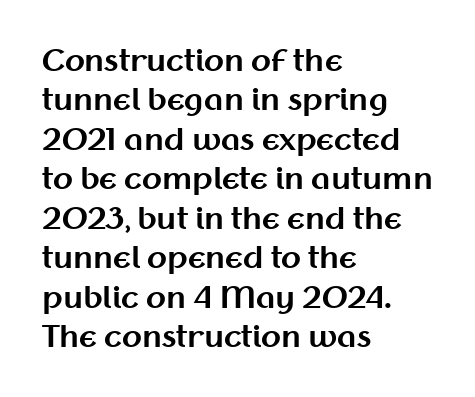
Caption: multi-line text, flush left, ragged right. Each letter keeps its own natural width here, so spacing adapts to shape. A roman cut, with each character standing at attention. In terms of letterform style, serifs are entirely absent. The rendering keeps characters at their native spacing. Type without underlining.
